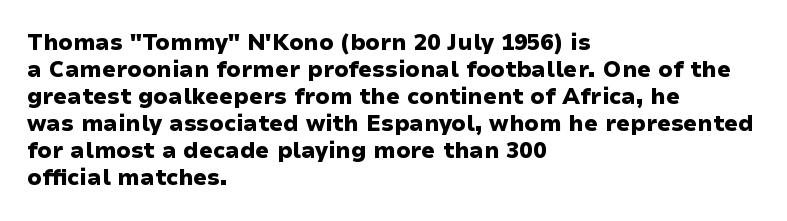
{"italic": "no", "bold": "yes", "underline": "no", "align": "left", "line_spacing_ratio": 1.23, "letter_spacing": "normal", "letter_spacing_em": 0.0, "glyph_px": 22}
